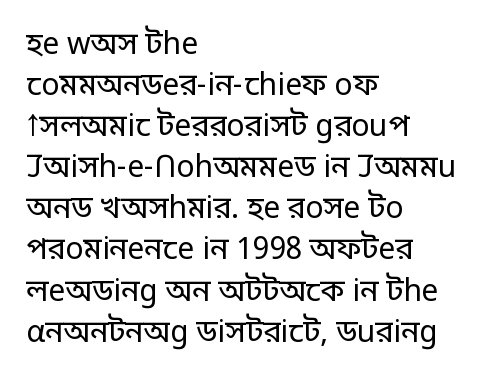
Q: Is the text bold? A: No.
Q: Is the text italic (slanted)? A: No, it is upright.
Q: Is the typeface a serif or a sans-serif typeface? A: Sans-serif.
Q: Is the text underlined? A: No.
Q: How is the paragraph aligned? A: Left-aligned.
Q: Is the spacing between letters normal or unusually wide? A: Normal.
Q: Is the spacing between lines tight, normal or loose? A: Normal.
Q: Width (condensed, normal, or wide)? A: Normal.
Q: Stroke contrast? A: Low.
Q: x-height? A: Large.
Q: Monospaced? A: No.
